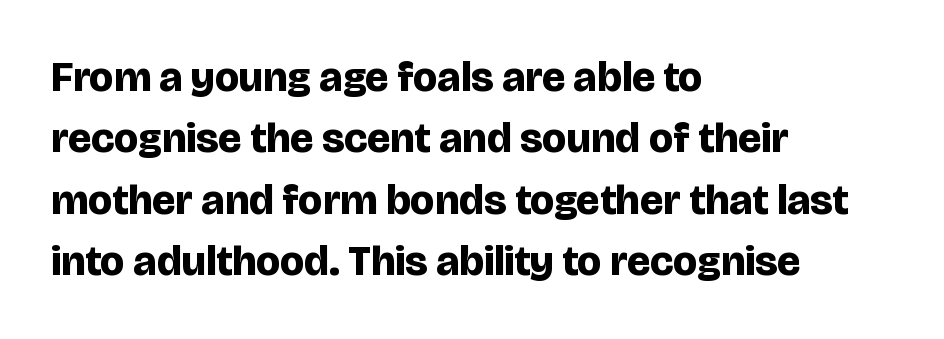
The image shows 43 px bold sans-serif type, upright; set left-aligned, normal line spacing (1.43x), normal letter spacing, not underlined; low stroke contrast and a large x-height.
